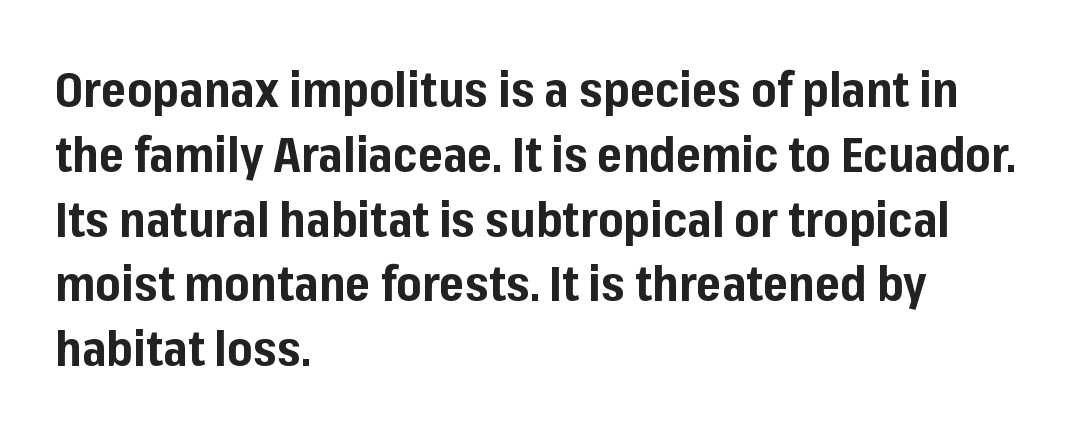
Q: Is the text bold? A: Yes.
Q: Is the text italic (slanted)? A: No, it is upright.
Q: Is the typeface a serif or a sans-serif typeface? A: Sans-serif.
Q: Is the text underlined? A: No.
Q: How is the paragraph aligned? A: Left-aligned.
Q: Is the spacing between letters normal or unusually wide? A: Normal.
Q: Is the spacing between lines tight, normal or loose? A: Normal.
Q: Width (condensed, normal, or wide)? A: Normal.
Q: Stroke contrast? A: Low.
Q: x-height? A: Medium.
Q: Monospaced? A: No.
